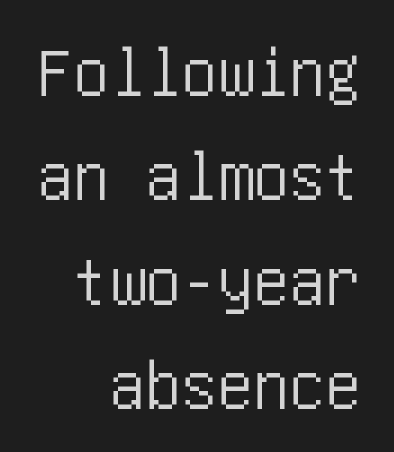
{"serif": "no", "italic": "no", "width": "condensed", "stroke_contrast": "low", "x_height": "large", "underline": "no", "align": "right", "line_spacing": "normal", "line_spacing_ratio": 1.45, "letter_spacing": "normal", "letter_spacing_em": 0.0, "glyph_px": 72}
